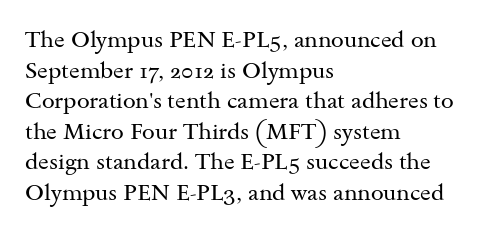
The image shows 23 px text type, upright; set left-aligned, normal line spacing (1.33x), normal letter spacing, not underlined.
